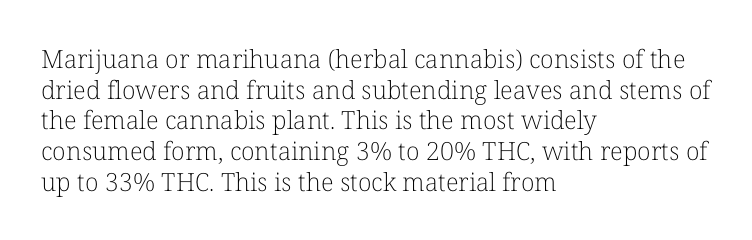
Q: Is the text bold? A: No.
Q: Is the text italic (slanted)? A: No, it is upright.
Q: Is the text underlined? A: No.
Q: How is the paragraph aligned? A: Left-aligned.
Q: Is the spacing between letters normal or unusually wide? A: Normal.
